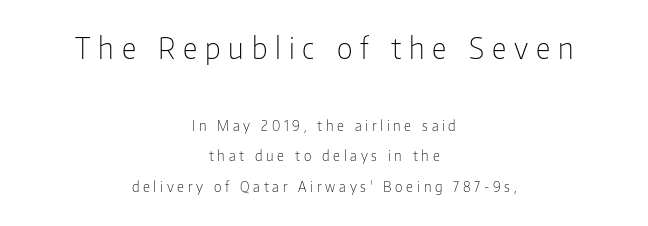
Any mark beneath the type? The region is blank. Alignment: centered. What's the leading like? Stretched, with rows far apart. Notice how the stems are strictly vertical — no italics here. Compared with a typical body face, this is equally light or lighter still.
